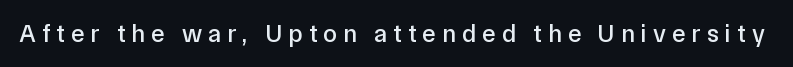
{"italic": "no", "underline": "no", "letter_spacing": "wide", "letter_spacing_em": 0.25, "glyph_px": 25}
